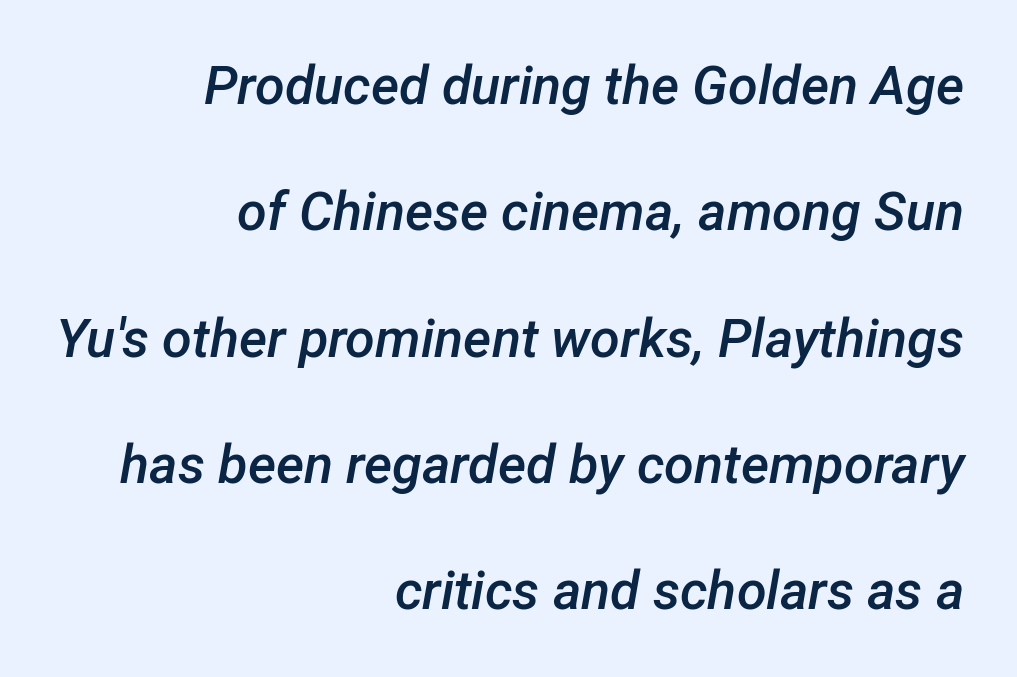
Q: Is the text bold? A: Semi-bold.
Q: Is the text italic (slanted)? A: Yes, it leans right by about 12 degrees.
Q: Is the text underlined? A: No.
Q: How is the paragraph aligned? A: Right-aligned.
Q: Is the spacing between letters normal or unusually wide? A: Normal.
Q: Is the spacing between lines tight, normal or loose? A: Loose.
Q: Width (condensed, normal, or wide)? A: Normal.
Q: Stroke contrast? A: Low.
Q: x-height? A: Medium.
Q: Monospaced? A: No.
